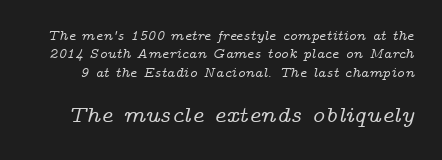
Q: Is the text italic (slanted)? A: Yes, it leans right by about 14 degrees.
Q: Is the text underlined? A: No.
Q: Is the spacing between letters normal or unusually wide? A: Normal.
Q: Is the spacing between lines tight, normal or loose? A: Normal.
Q: Which block of text is set in a larger size, the first (top) or the second (bottom)? A: The second (bottom) one.
